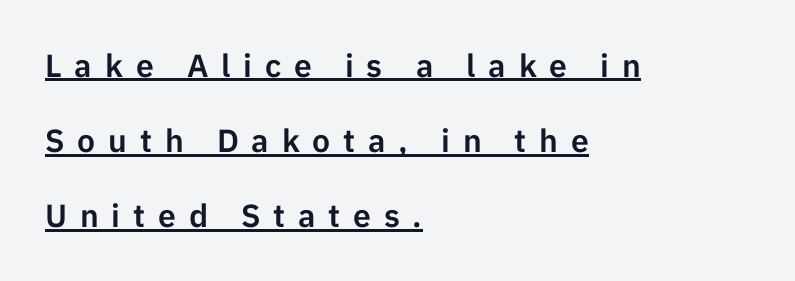
The letterforms stand isolated, each surrounded by extra space. The vertical gap from one line to the next is large. Looks like someone drew a line under every word here. Does the lettering tilt? It doesn't — this is upright. Are there feet on the stems? There aren't — it's a sans.
